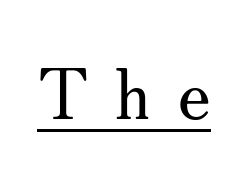
{"serif": "yes", "italic": "no", "bold": "no", "weight": "regular", "width": "normal", "stroke_contrast": "medium", "x_height": "small", "monospaced": "no", "underline": "yes", "letter_spacing": "wide", "letter_spacing_em": 0.37, "glyph_px": 70}
